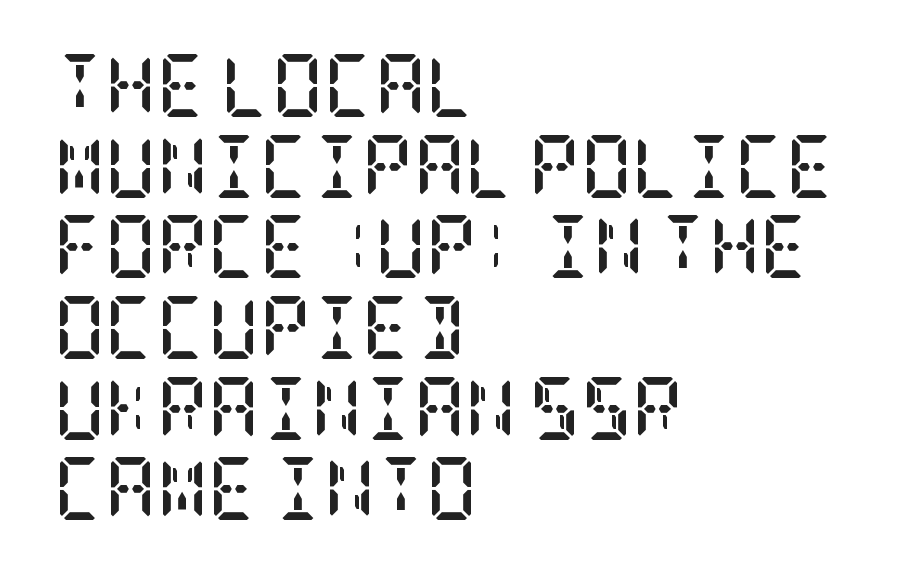
{"serif": "yes", "italic": "no", "bold": "yes", "weight": "semibold", "width": "condensed", "stroke_contrast": "low", "x_height": "large", "underline": "no", "align": "left", "line_spacing": "normal", "line_spacing_ratio": 1.28, "letter_spacing": "normal", "letter_spacing_em": 0.0, "glyph_px": 63}
